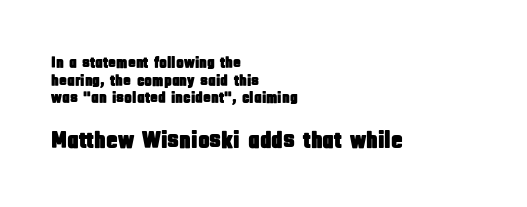
{"italic": "no", "underline": "no", "align": "left", "line_spacing": "tight", "line_spacing_ratio": 1.1, "letter_spacing": "normal", "letter_spacing_em": 0.0, "larger_block": "second", "size_ratio": 1.5, "glyph_px": 24}
